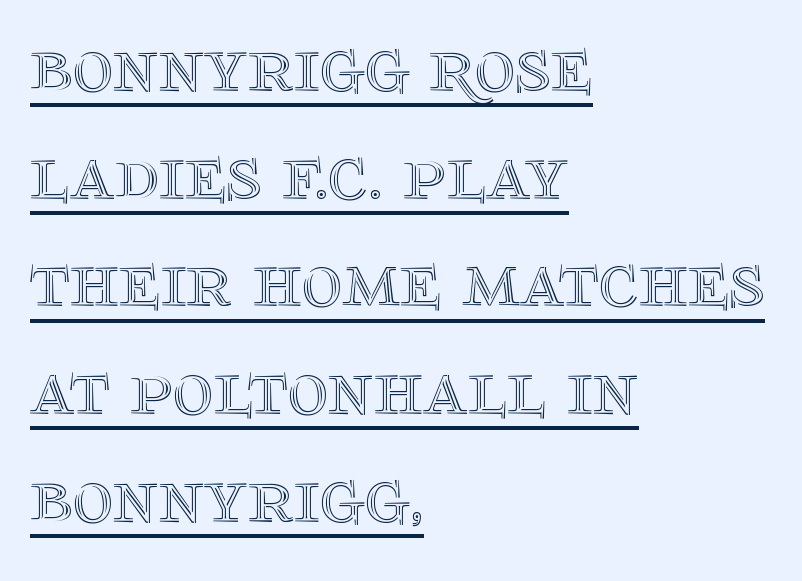
This sample uses plain, unmodified letter spacing. Line starts are locked; line ends wander. The line-height multiplier appears to be the usual default. Looks like regular typesetting: each glyph gets only the width it needs. Every stem runs plumb, perpendicular to the baseline. The glyphs are accompanied by a horizontal stroke just below them.
